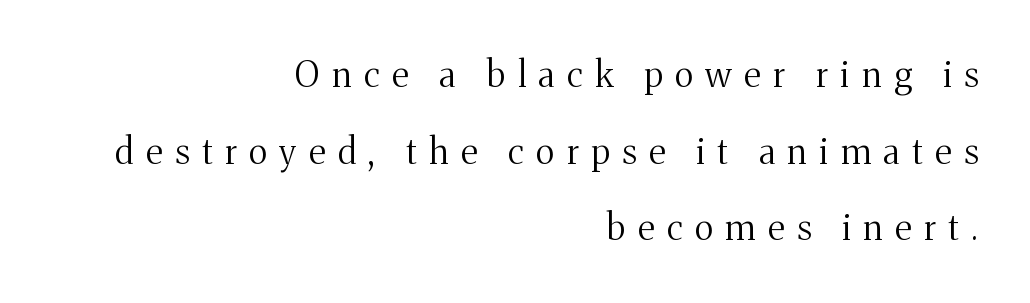
Here the glyphs are tracked loosely, breaking word shapes into spaced letters. Note: serifs present on the glyphs. A clean baseline with only descenders dipping below it. A typesetter would call this proportional, since set widths differ per character.
